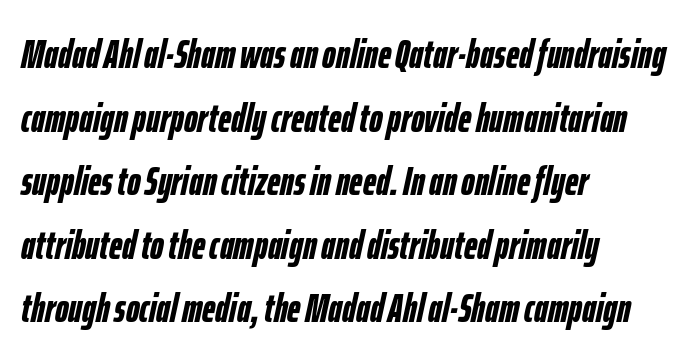
{"italic": "yes", "lean": "right", "slant_degrees": 12, "bold": "yes", "weight": "semibold", "width": "condensed", "stroke_contrast": "low", "x_height": "medium", "monospaced": "no", "underline": "no", "align": "left", "line_spacing": "normal", "line_spacing_ratio": 1.55, "letter_spacing": "normal", "letter_spacing_em": 0.0, "glyph_px": 41}
